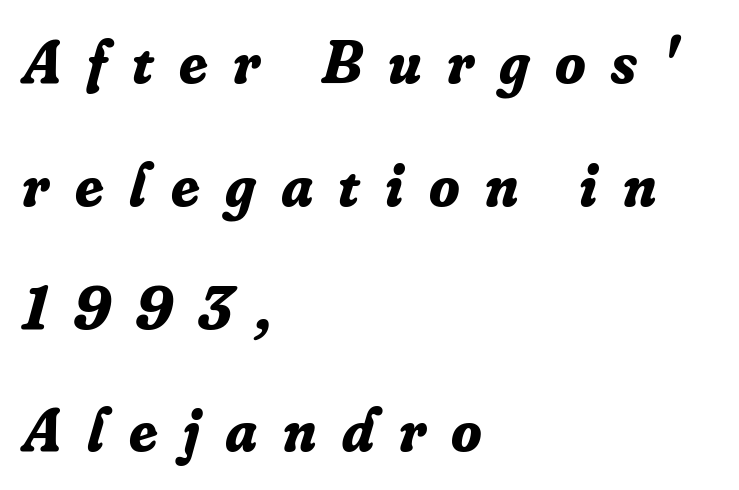
What kind of face is this? One with serifs. Unmarked baselines from the first word to the last. The gaps between neighbouring characters are conspicuously large. Whoever set this chose breathing room over compactness in the vertical rhythm. Here the designer chose a conventional face with non-uniform glyph widths.
